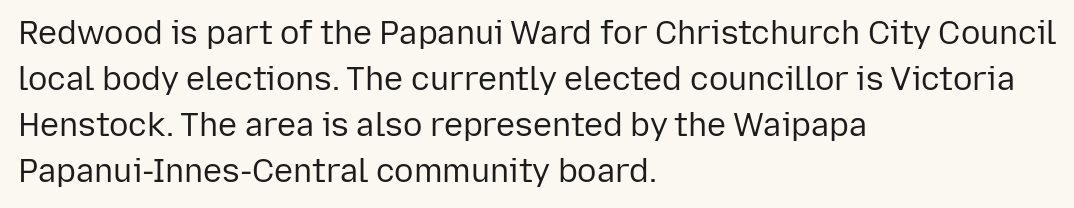
Q: Is the text bold? A: No.
Q: Is the text italic (slanted)? A: No, it is upright.
Q: Is the typeface a serif or a sans-serif typeface? A: Sans-serif.
Q: Is the text underlined? A: No.
Q: How is the paragraph aligned? A: Left-aligned.
Q: Is the spacing between letters normal or unusually wide? A: Normal.
Q: Is the spacing between lines tight, normal or loose? A: Normal.
Q: Width (condensed, normal, or wide)? A: Normal.
Q: Stroke contrast? A: Low.
Q: x-height? A: Medium.
Q: Monospaced? A: No.
